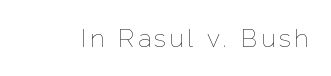
Q: Is the text bold? A: No.
Q: Is the text italic (slanted)? A: No, it is upright.
Q: Is the text underlined? A: No.
